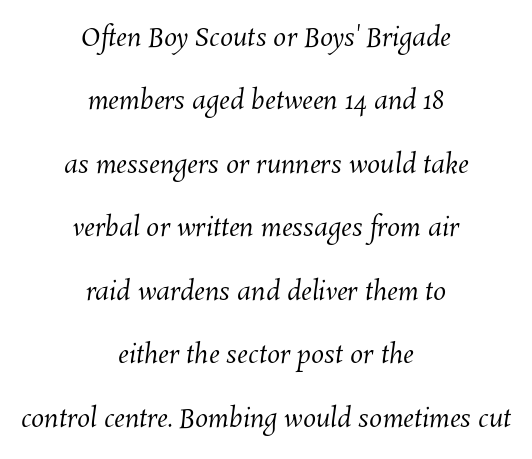
{"bold": "no", "underline": "no", "align": "center", "line_spacing": "loose", "line_spacing_ratio": 2.44, "letter_spacing": "normal", "letter_spacing_em": 0.0, "glyph_px": 26}
